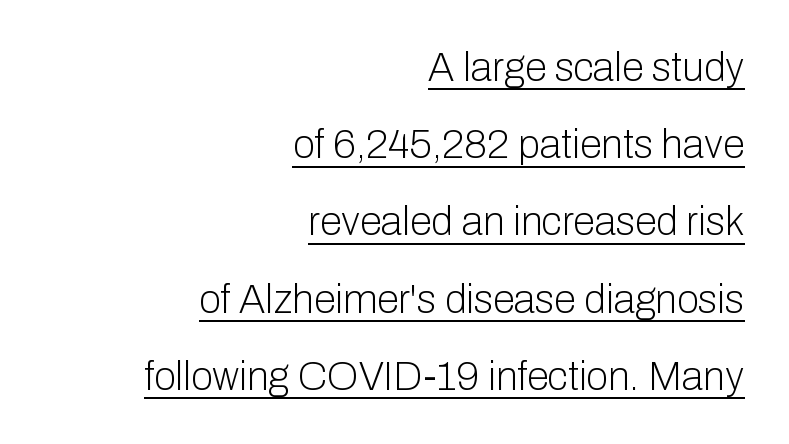
{"serif": "no", "italic": "no", "bold": "no", "weight": "light", "width": "normal", "stroke_contrast": "low", "x_height": "medium", "monospaced": "no", "underline": "yes", "align": "right", "line_spacing": "loose", "line_spacing_ratio": 1.93, "letter_spacing": "normal", "letter_spacing_em": 0.0, "glyph_px": 40}
